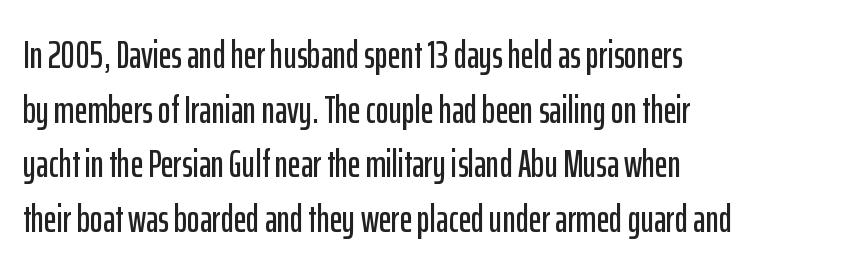
Q: Is the text italic (slanted)? A: No, it is upright.
Q: Is the typeface a serif or a sans-serif typeface? A: Sans-serif.
Q: Is the text underlined? A: No.
Q: How is the paragraph aligned? A: Left-aligned.
Q: Is the spacing between letters normal or unusually wide? A: Normal.
Q: Is the spacing between lines tight, normal or loose? A: Normal.
Q: Width (condensed, normal, or wide)? A: Condensed.
Q: Stroke contrast? A: Low.
Q: x-height? A: Medium.
Q: Monospaced? A: No.
